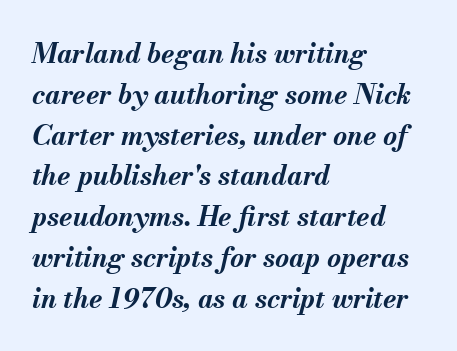
Q: Is the text bold? A: Yes.
Q: Is the text italic (slanted)? A: Yes, it leans right by about 13 degrees.
Q: Is the text underlined? A: No.
Q: How is the paragraph aligned? A: Left-aligned.
Q: Is the spacing between letters normal or unusually wide? A: Normal.
Q: Is the spacing between lines tight, normal or loose? A: Normal.
